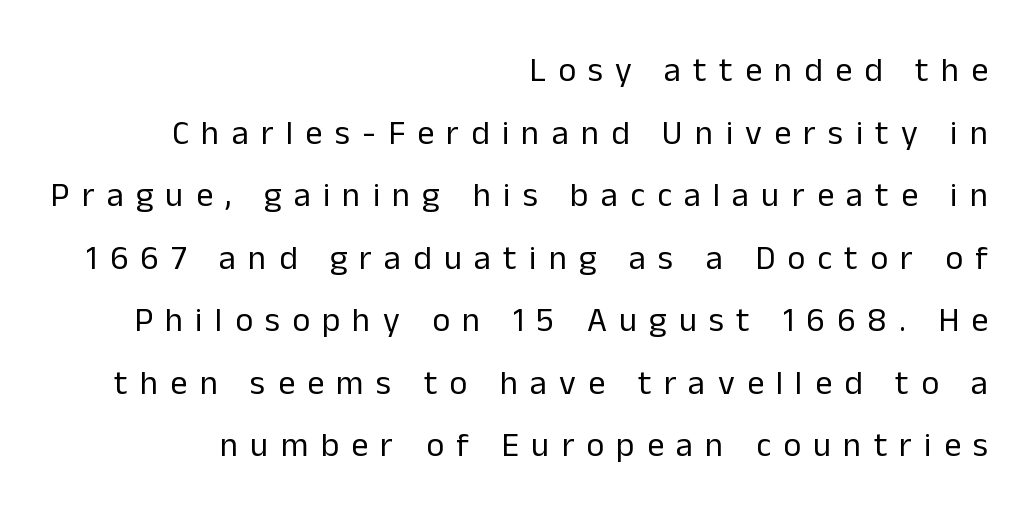
The image shows 34 px regular-weight sans-serif type, upright; set right-aligned, line spacing 1.84x, unusually wide letter spacing (+0.36 em), not underlined; low stroke contrast and a medium x-height.
